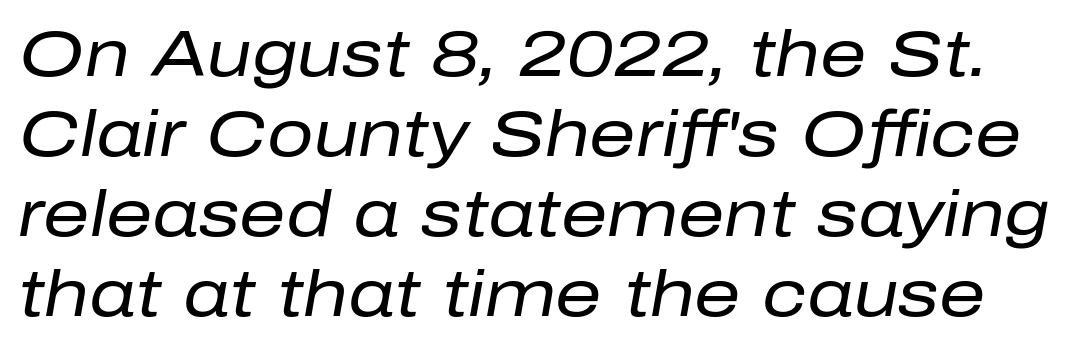
{"italic": "yes", "lean": "right", "slant_degrees": 10, "bold": "no", "weight": "regular", "width": "normal", "stroke_contrast": "low", "x_height": "medium", "monospaced": "no", "underline": "no", "line_spacing_ratio": 1.23, "letter_spacing": "normal", "letter_spacing_em": 0.0, "glyph_px": 65}
